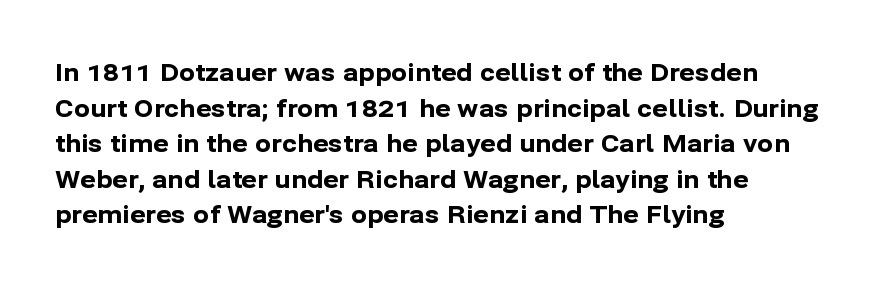
Q: Is the text bold? A: Yes.
Q: Is the text italic (slanted)? A: No, it is upright.
Q: Is the text underlined? A: No.
Q: How is the paragraph aligned? A: Left-aligned.
Q: Is the spacing between letters normal or unusually wide? A: Normal.
Q: Is the spacing between lines tight, normal or loose? A: Normal.
